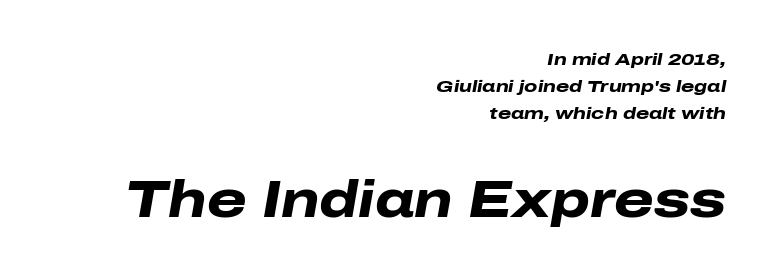
Q: Is the text bold? A: Yes.
Q: Is the text italic (slanted)? A: Yes, it leans right by about 10 degrees.
Q: Is the text underlined? A: No.
Q: How is the paragraph aligned? A: Right-aligned.
Q: Is the spacing between letters normal or unusually wide? A: Normal.
Q: Is the spacing between lines tight, normal or loose? A: Normal.
Q: Which block of text is set in a larger size, the first (top) or the second (bottom)? A: The second (bottom) one.
Q: Width (condensed, normal, or wide)? A: Wide.
Q: Stroke contrast? A: Low.
Q: x-height? A: Medium.
Q: Monospaced? A: No.
